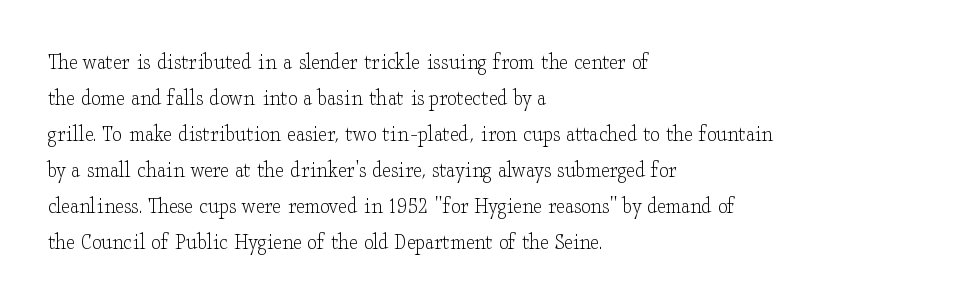
There is no visible air inserted between adjacent glyphs. The rendering anchors every line to the left-hand side. Counters stay open thanks to moderate or lighter strokes. Is there much room between lines? A standard amount, neither cramped nor airy. Type without underlining.
